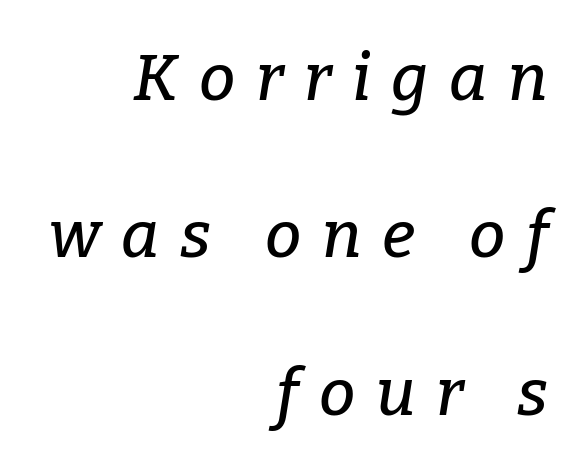
Q: Is the text italic (slanted)? A: Yes, it leans right by about 9 degrees.
Q: Is the typeface a serif or a sans-serif typeface? A: Serif.
Q: Is the text underlined? A: No.
Q: How is the paragraph aligned? A: Right-aligned.
Q: Is the spacing between letters normal or unusually wide? A: Unusually wide.
Q: Is the spacing between lines tight, normal or loose? A: Loose.
Q: Width (condensed, normal, or wide)? A: Normal.
Q: Stroke contrast? A: Low.
Q: x-height? A: Medium.
Q: Monospaced? A: No.
